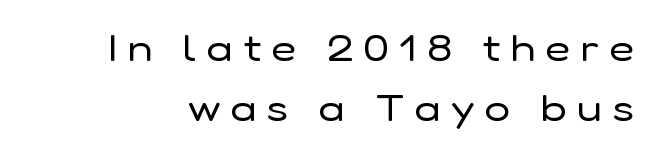
Letters rest on an invisible, unmarked baseline. The rendering shows plain stroke endings on the letterforms — a sans-serif design. You could only call the tracking loose — the letters float apart. The letterforms sit at book weight or below.
